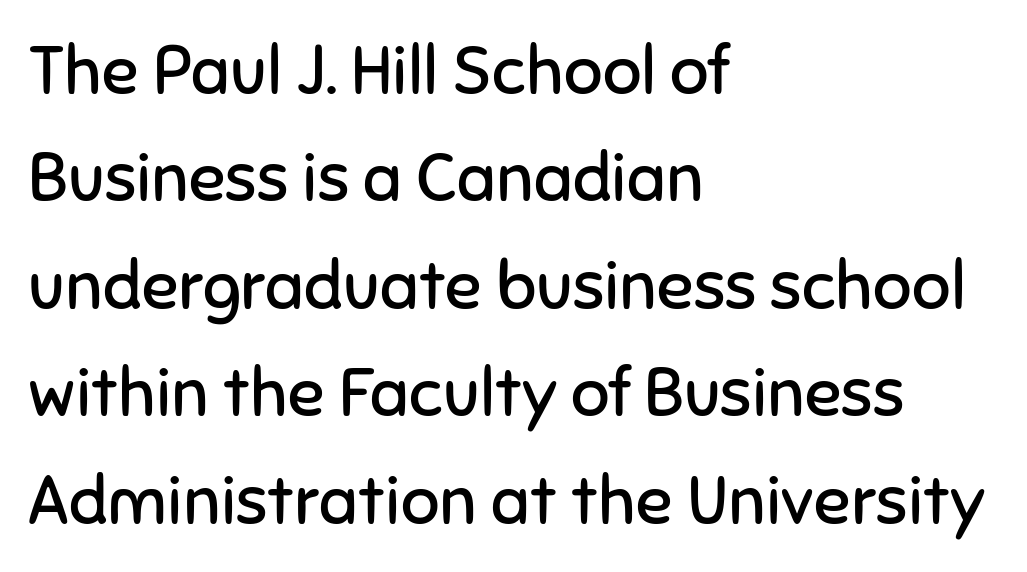
Q: Is the text bold? A: No.
Q: Is the text italic (slanted)? A: No, it is upright.
Q: Is the typeface a serif or a sans-serif typeface? A: Sans-serif.
Q: Is the text underlined? A: No.
Q: How is the paragraph aligned? A: Left-aligned.
Q: Is the spacing between letters normal or unusually wide? A: Normal.
Q: Is the spacing between lines tight, normal or loose? A: Normal.
Q: Width (condensed, normal, or wide)? A: Normal.
Q: Stroke contrast? A: Low.
Q: x-height? A: Medium.
Q: Monospaced? A: No.
